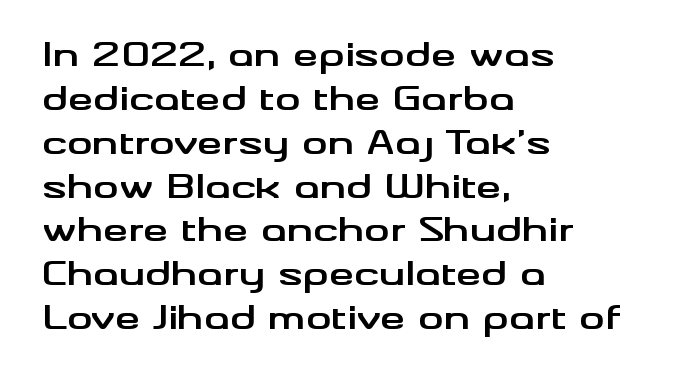
The image shows 32 px bold, wide sans-serif type, upright; set left-aligned, normal line spacing (1.37x), normal letter spacing, not underlined; medium stroke contrast and a small x-height.
